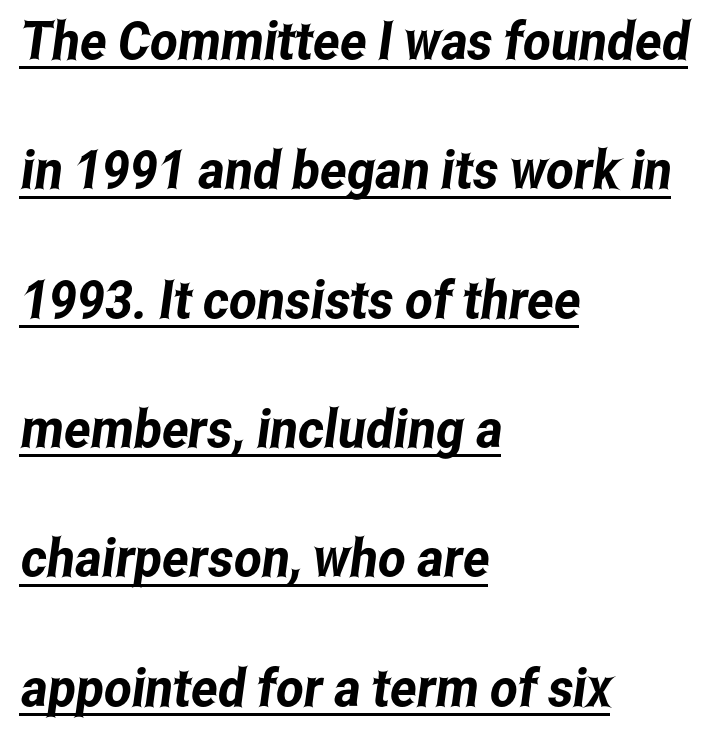
Between one letter and the next there's only the usual sliver of space. Caption: lettering with a line underneath. A sans-serif font was chosen for this passage. This sample has the flowing, uneven cadence of proportional lettering. How would I describe the line gaps? Wide and relaxed.
